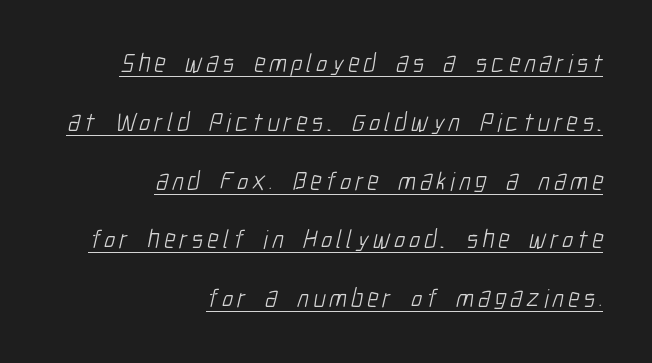
Leading: increased. The font sits on the lighter half of the weight spectrum, regular included. A rule runs beneath these lines of type. A flush-right, rag-left setting is used for this passage.
